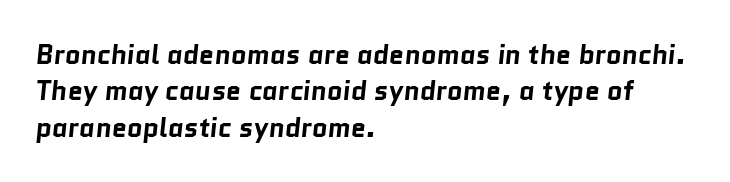
Quick note: interline space is typical. Quick note: underline off. If you drew a ruler down the left edge, every line would touch it. How are the letters spaced? Ordinarily, with no added tracking. Weight: bold.
